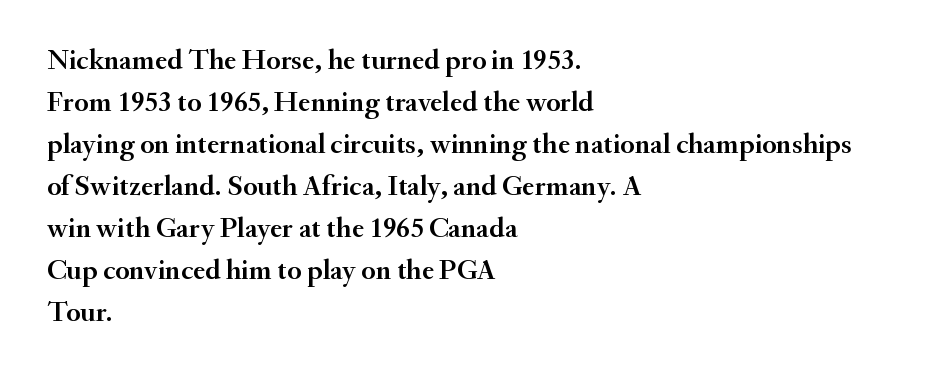
{"serif": "yes", "italic": "no", "width": "normal", "stroke_contrast": "medium", "x_height": "small", "monospaced": "no", "underline": "no", "align": "left", "line_spacing": "normal", "line_spacing_ratio": 1.45, "letter_spacing": "normal", "letter_spacing_em": 0.0, "glyph_px": 29}
